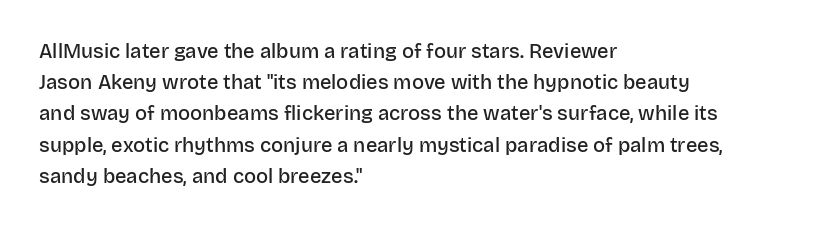
Q: Is the text bold? A: Semi-bold.
Q: Is the text italic (slanted)? A: No, it is upright.
Q: Is the text underlined? A: No.
Q: How is the paragraph aligned? A: Left-aligned.
Q: Is the spacing between letters normal or unusually wide? A: Normal.
Q: Is the spacing between lines tight, normal or loose? A: Normal.
